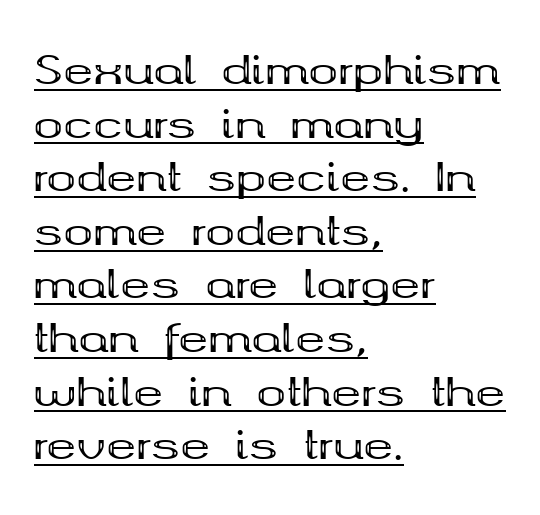
The letters advance in unequal steps, a hallmark of proportional type. Unlike a clean sans, this face finishes its strokes with serifs. Posture: vertical. The typesetter chose a ragged-right arrangement here. The sample has been set heavy, in full bold.
